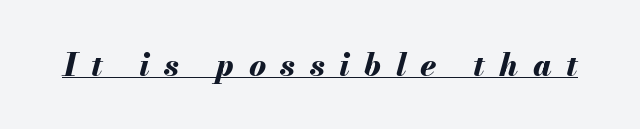
Q: Is the text bold? A: Yes.
Q: Is the text italic (slanted)? A: Yes, it leans right by about 13 degrees.
Q: Is the text underlined? A: Yes.
Q: Is the spacing between letters normal or unusually wide? A: Unusually wide.
Q: Width (condensed, normal, or wide)? A: Normal.
Q: Stroke contrast? A: Medium.
Q: x-height? A: Small.
Q: Monospaced? A: No.
